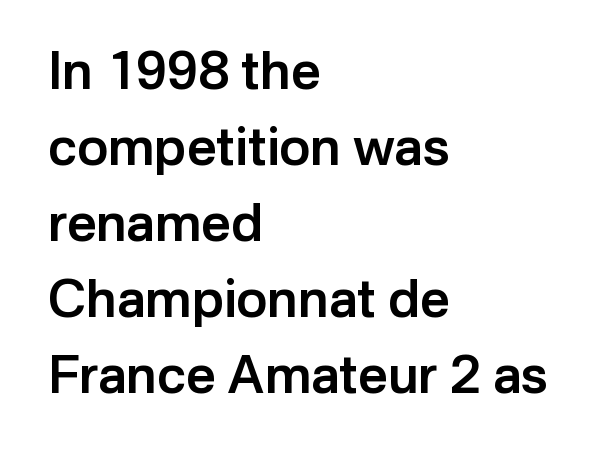
{"serif": "no", "italic": "no", "bold": "semi", "weight": "semibold", "width": "normal", "stroke_contrast": "low", "x_height": "medium", "monospaced": "no", "underline": "no", "align": "left", "line_spacing": "normal", "line_spacing_ratio": 1.46, "letter_spacing": "normal", "letter_spacing_em": 0.0, "glyph_px": 52}
